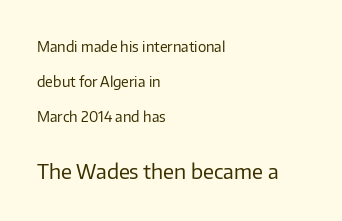
The image shows 20 px text type, upright; set left-aligned, loose line spacing (2.49x), normal letter spacing, not underlined; the second (bottom) block is 1.43x larger.
